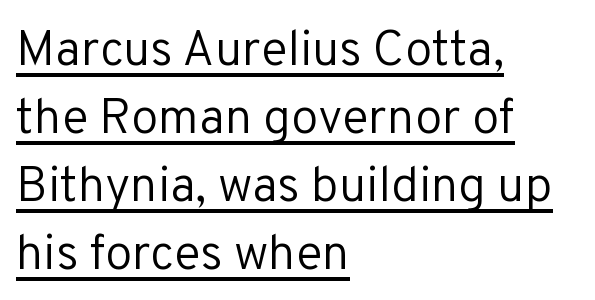
Q: Is the text bold? A: No.
Q: Is the text italic (slanted)? A: No, it is upright.
Q: Is the typeface a serif or a sans-serif typeface? A: Sans-serif.
Q: Is the text underlined? A: Yes.
Q: How is the paragraph aligned? A: Left-aligned.
Q: Is the spacing between letters normal or unusually wide? A: Normal.
Q: Is the spacing between lines tight, normal or loose? A: Normal.
Q: Width (condensed, normal, or wide)? A: Normal.
Q: Stroke contrast? A: Low.
Q: x-height? A: Medium.
Q: Monospaced? A: No.
